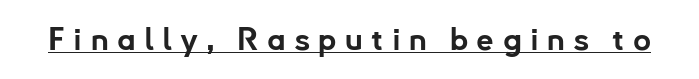
The image shows 31 px bold sans-serif type, upright; set unusually wide letter spacing (+0.27 em), underlined; low stroke contrast and a small x-height.
